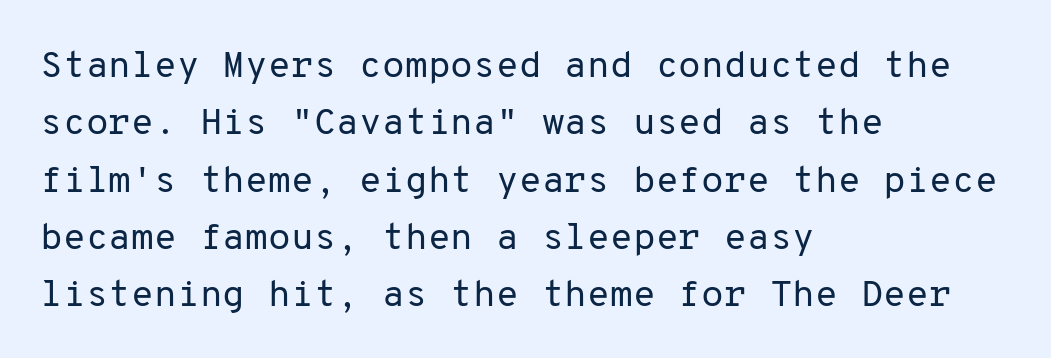
Reading down the column, the eye jumps a familiar distance to each next line. Ink coverage per letter is moderate at most. Here the designer chose a console-style face with uniform glyph widths. Check under the words: just untouched page. Is the block centered? No — it sits flush against the left margin.
